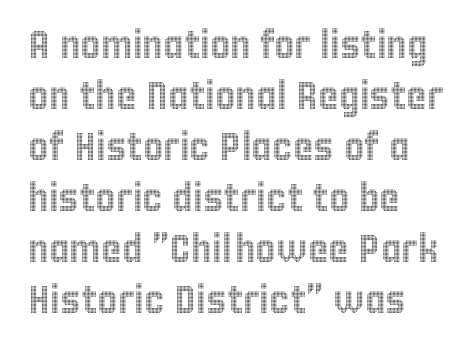
Q: Is the text italic (slanted)? A: No, it is upright.
Q: Is the text underlined? A: No.
Q: How is the paragraph aligned? A: Left-aligned.
Q: Is the spacing between letters normal or unusually wide? A: Normal.
Q: Is the spacing between lines tight, normal or loose? A: Normal.
Q: Width (condensed, normal, or wide)? A: Condensed.
Q: x-height? A: Large.
Q: Monospaced? A: No.
